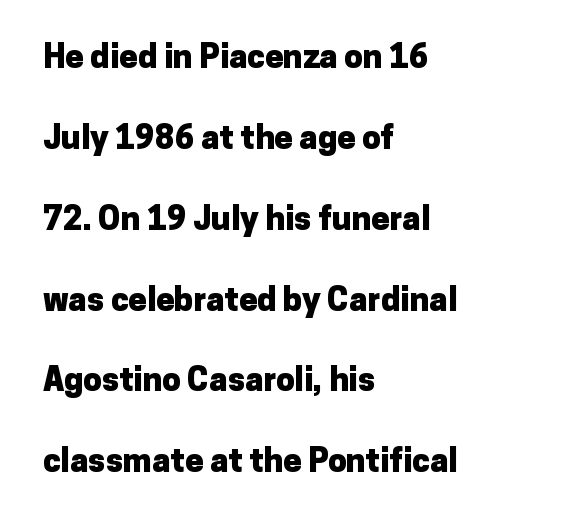
{"serif": "no", "italic": "no", "bold": "yes", "weight": "heavy", "width": "normal", "stroke_contrast": "low", "x_height": "medium", "monospaced": "no", "underline": "no", "align": "left", "line_spacing": "loose", "line_spacing_ratio": 2.45, "letter_spacing": "normal", "letter_spacing_em": 0.0, "glyph_px": 33}
